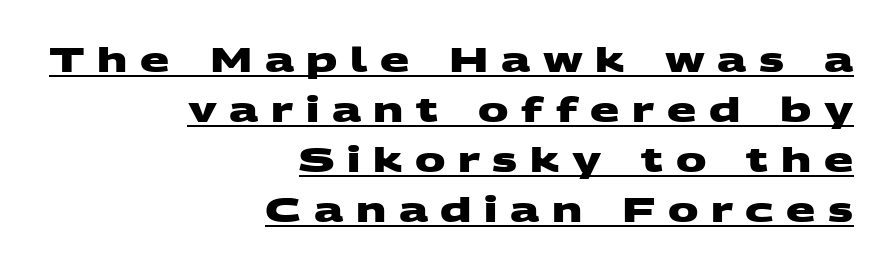
{"serif": "no", "bold": "yes", "weight": "heavy", "width": "wide", "stroke_contrast": "medium", "x_height": "large", "monospaced": "no", "underline": "yes", "align": "right", "line_spacing": "normal", "line_spacing_ratio": 1.47, "letter_spacing": "wide", "letter_spacing_em": 0.37, "glyph_px": 34}
